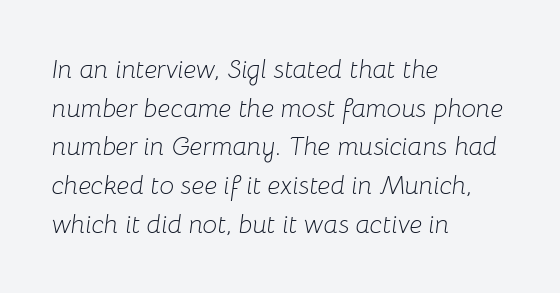
{"italic": "yes", "lean": "right", "slant_degrees": 8, "bold": "no", "underline": "no", "align": "left", "line_spacing": "normal", "line_spacing_ratio": 1.49, "letter_spacing": "normal", "letter_spacing_em": 0.0, "glyph_px": 26}
